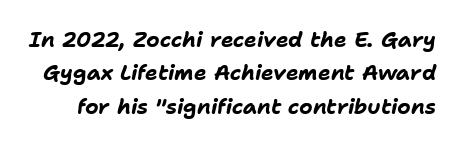
Compared with typical paragraphs, the rows here are spaced about the same. Is the type slanted? Yes — the strokes lean at a clear angle. Look at the tracking — it's just the regular setting, nothing added. Decoration check: the copy has no underline. You'd pick this weight for a headline — it's a proper bold.
